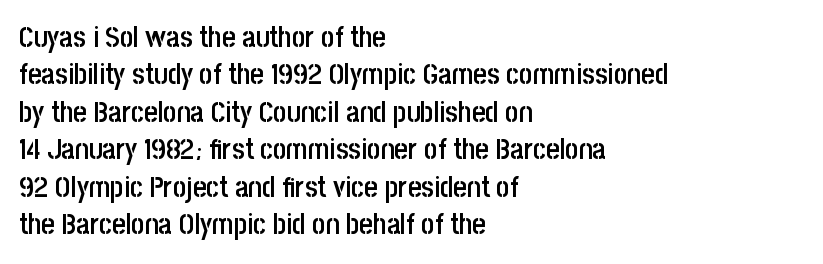
The image shows 29 px semibold, condensed sans-serif type, upright; set left-aligned, normal line spacing (1.29x), normal letter spacing, not underlined; low stroke contrast and a large x-height.
